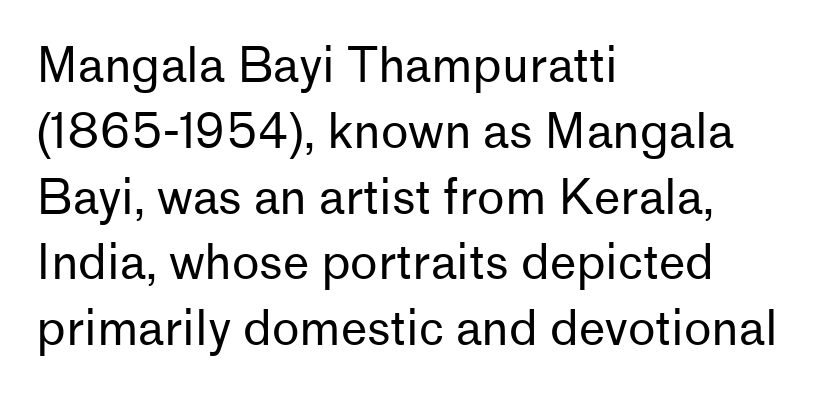
The designer went with a sans here, leaving each stem footless. Characters follow at the spacing the type designer built in. Rows of type keep a routine distance in the vertical direction. A quiet, ordinary-to-light weight characterises the typeface. Italic? Not at all — the glyphs are vertical.
